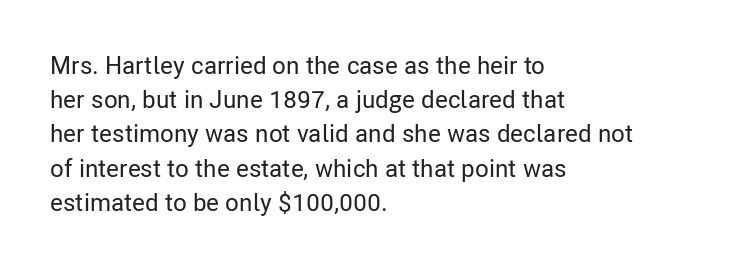
The lettering holds an erect, upright posture throughout. Nobody drew a line under any word here. This rendering uses left alignment, leaving the right contour irregular. Each new line begins a customary step beneath the previous one. Students, note that the glyphs here touch the page at normal intervals.
